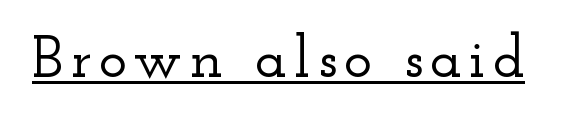
The image shows 59 px wide serif type, upright; set underlined; low stroke contrast and a small x-height.
